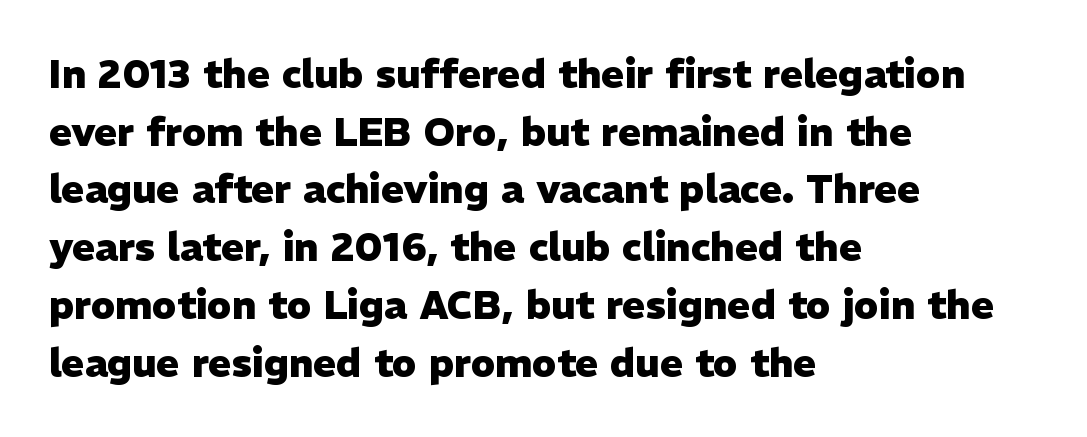
This sample keeps an unexceptional amount of space between lines. These lines stack with their left ends in a neat column. The characters display no serif detailing; their extremities are plain. The rendering uses natural spacing where letterforms have individual widths. In terms of weight, the rendering is a true, heavy bold.
